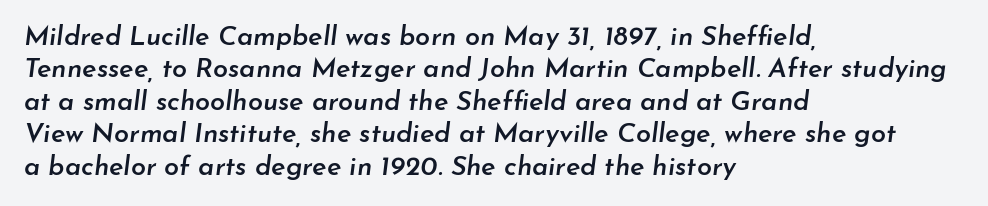
{"italic": "yes", "lean": "right", "slant_degrees": 7, "bold": "semi", "underline": "no", "align": "left", "line_spacing_ratio": 1.2, "letter_spacing": "normal", "letter_spacing_em": 0.0, "glyph_px": 27}
